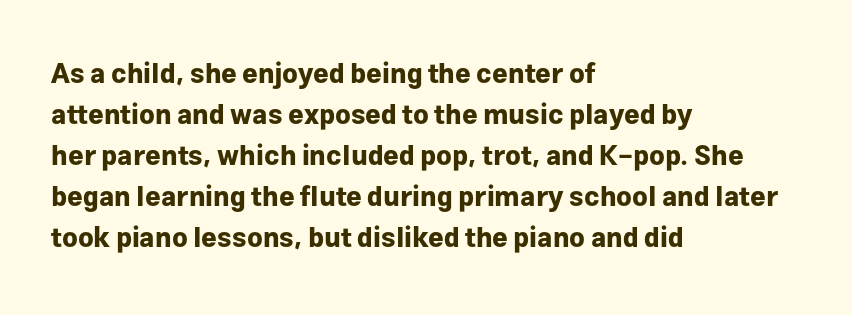
Q: Is the text bold? A: Yes.
Q: Is the text italic (slanted)? A: No, it is upright.
Q: Is the text underlined? A: No.
Q: How is the paragraph aligned? A: Left-aligned.
Q: Is the spacing between letters normal or unusually wide? A: Normal.
Q: Is the spacing between lines tight, normal or loose? A: Normal.
